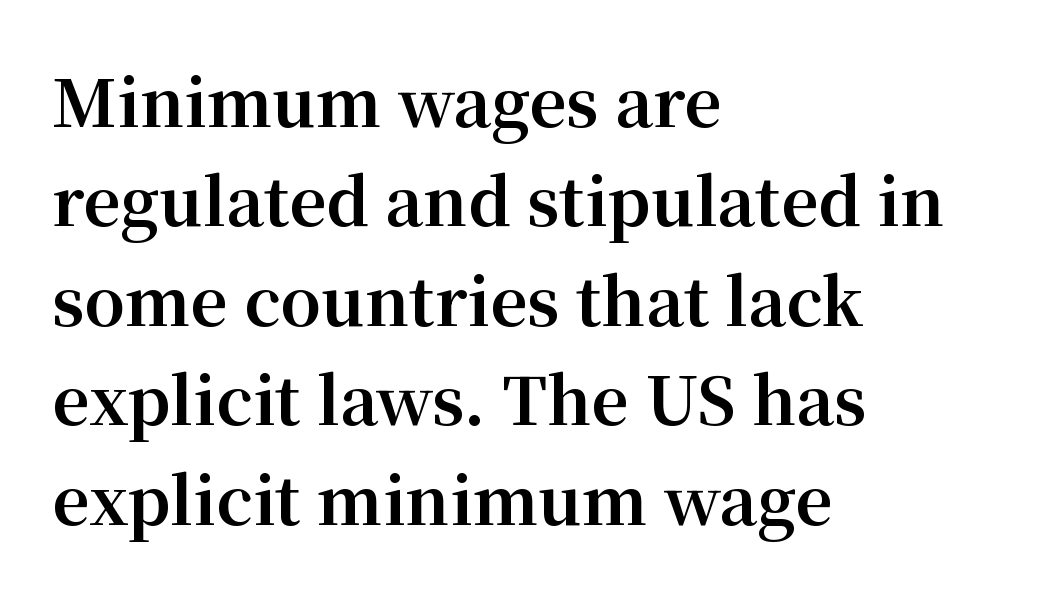
The image shows 65 px bold serif type, upright; set left-aligned, normal line spacing (1.53x), normal letter spacing, not underlined; medium stroke contrast and a medium x-height.
